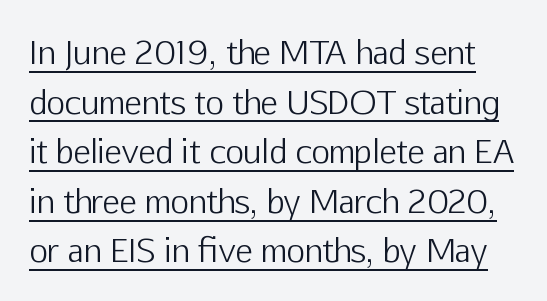
{"serif": "no", "italic": "no", "bold": "no", "weight": "light", "width": "normal", "stroke_contrast": "low", "x_height": "medium", "monospaced": "no", "underline": "yes", "line_spacing": "normal", "line_spacing_ratio": 1.55, "letter_spacing": "normal", "letter_spacing_em": 0.0, "glyph_px": 32}
